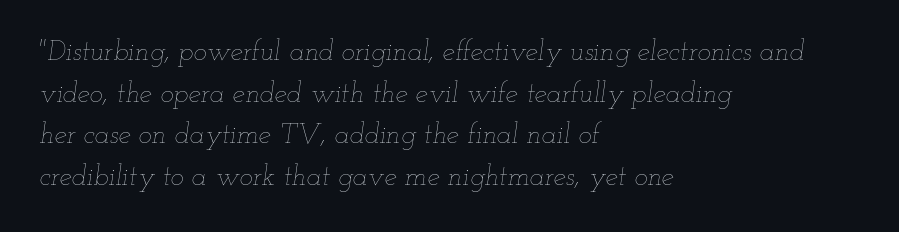
{"italic": "yes", "lean": "right", "slant_degrees": 12, "bold": "no", "weight": "thin", "width": "wide", "stroke_contrast": "low", "x_height": "small", "monospaced": "no", "underline": "no", "align": "left", "line_spacing": "normal", "line_spacing_ratio": 1.49, "letter_spacing": "normal", "letter_spacing_em": 0.0, "glyph_px": 28}
